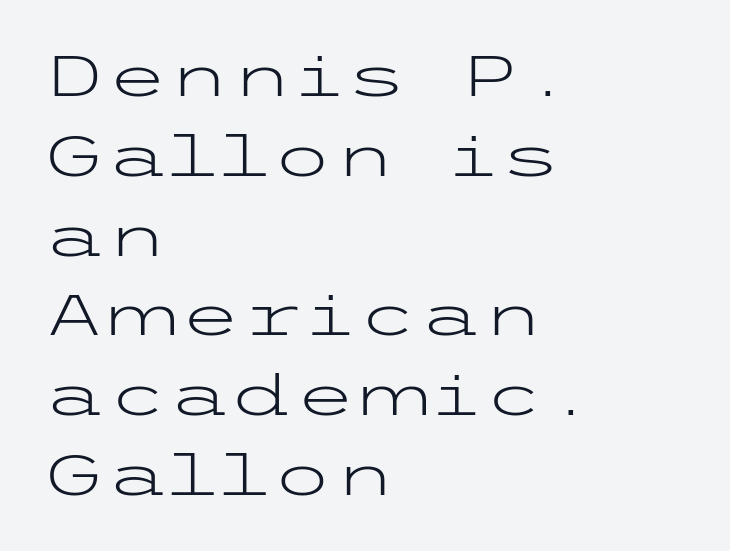
{"serif": "no", "italic": "no", "bold": "no", "weight": "light", "width": "wide", "stroke_contrast": "low", "x_height": "medium", "underline": "no", "align": "left", "line_spacing": "normal", "line_spacing_ratio": 1.4, "letter_spacing": "normal", "letter_spacing_em": 0.0, "glyph_px": 57}
